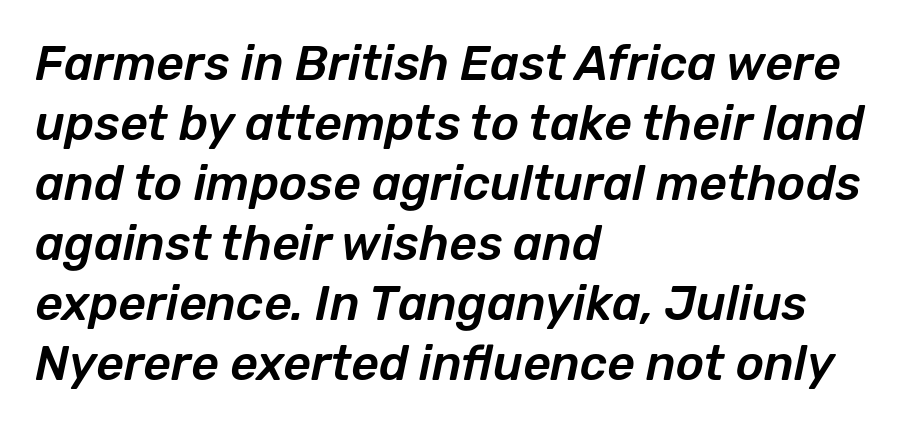
Q: Is the text italic (slanted)? A: Yes, it leans right by about 12 degrees.
Q: Is the text underlined? A: No.
Q: How is the paragraph aligned? A: Left-aligned.
Q: Is the spacing between letters normal or unusually wide? A: Normal.
Q: Is the spacing between lines tight, normal or loose? A: Normal.
Q: Width (condensed, normal, or wide)? A: Normal.
Q: Stroke contrast? A: Low.
Q: x-height? A: Medium.
Q: Monospaced? A: No.
